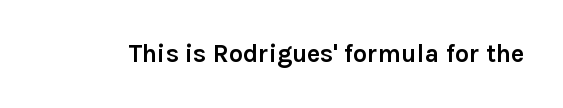
Q: Is the text bold? A: Yes.
Q: Is the text italic (slanted)? A: No, it is upright.
Q: Is the text underlined? A: No.
Q: Is the spacing between letters normal or unusually wide? A: Normal.
